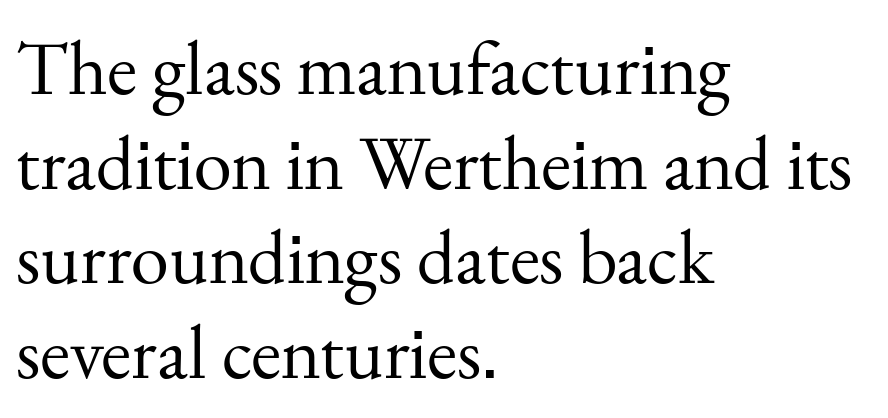
{"serif": "yes", "italic": "no", "bold": "no", "weight": "regular", "width": "normal", "stroke_contrast": "medium", "x_height": "small", "monospaced": "no", "underline": "no", "align": "left", "line_spacing_ratio": 1.23, "letter_spacing": "normal", "letter_spacing_em": 0.0, "glyph_px": 77}
